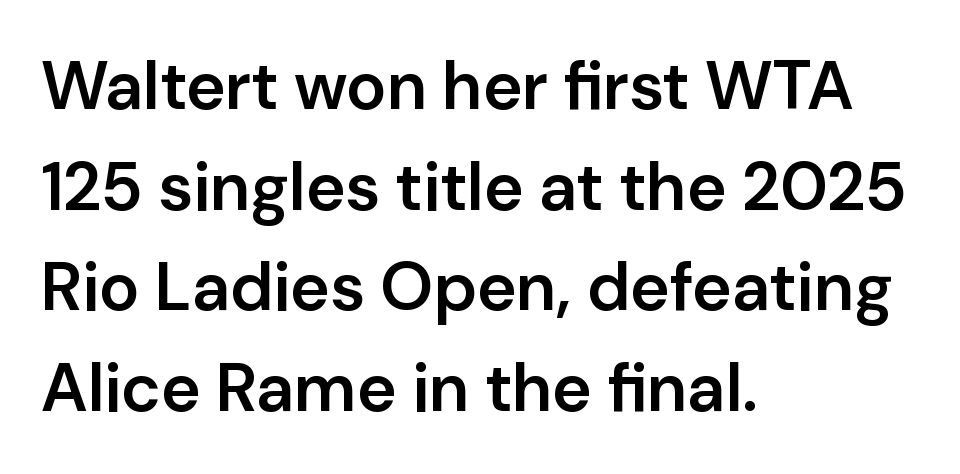
This sample is left-justified, so line endings fall wherever the words run out. Think of a printed novel: that variable character pitch is what you see here. The letters are semibold — heavier than regular but short of a full bold. Unlike a traditional serif, this face leaves its strokes unadorned.
